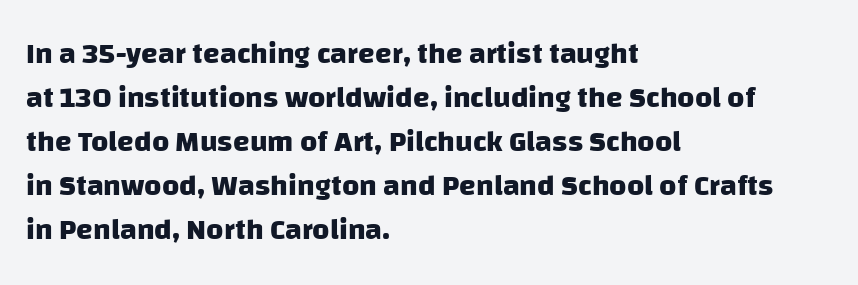
The rendering uses a moderate line-height, typical for paragraphs. The glyphs in this specimen are sans serif. Is the type bold? Yes — the strokes are clearly thick and heavy. Students, note that the glyphs here touch the page at normal intervals.
